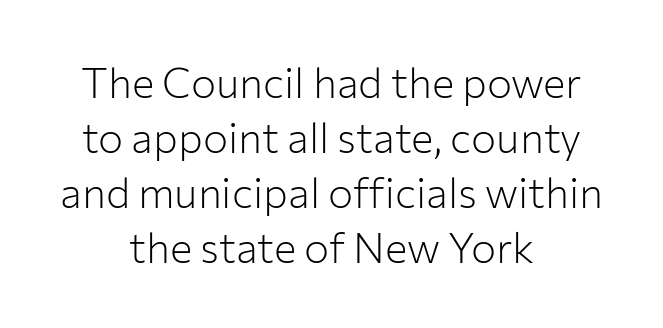
The image shows 42 px light sans-serif type, upright; set centered, normal line spacing (1.31x), normal letter spacing, not underlined; low stroke contrast and a medium x-height.
